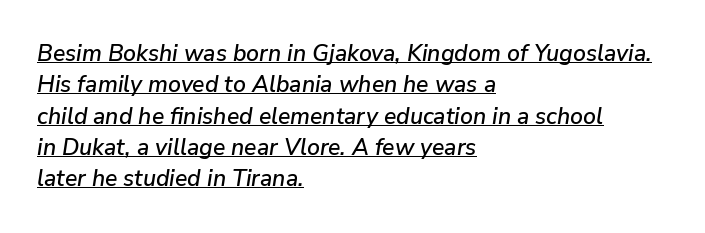
Is the letter spacing exaggerated? No — it looks like the ordinary default. Somebody hit Ctrl+U on this one — the words are underlined. The passage shown leans; its letterforms are oblique. The ragged edge is on the right, which tells us the setting is flush left. Evenly set lines give the paragraph a standard silhouette.
